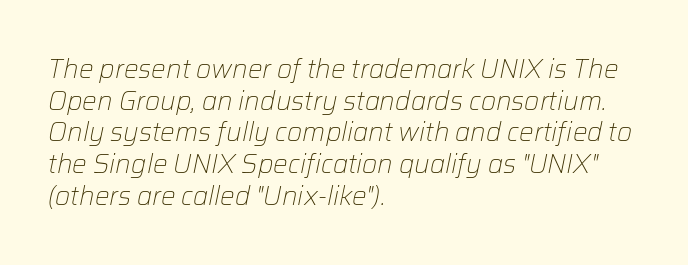
Q: Is the text bold? A: No.
Q: Is the text italic (slanted)? A: Yes, it leans right by about 12 degrees.
Q: Is the text underlined? A: No.
Q: How is the paragraph aligned? A: Left-aligned.
Q: Is the spacing between letters normal or unusually wide? A: Normal.
